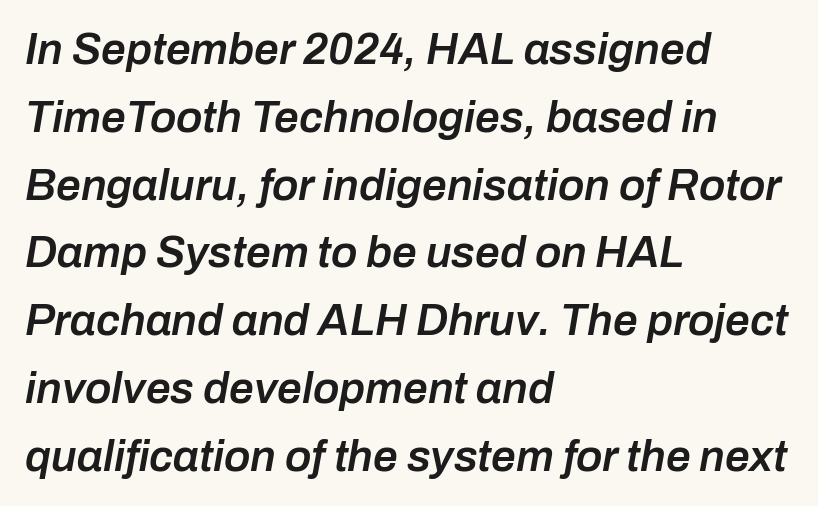
Q: Is the text bold? A: Semi-bold.
Q: Is the text italic (slanted)? A: Yes, it leans right by about 10 degrees.
Q: Is the text underlined? A: No.
Q: How is the paragraph aligned? A: Left-aligned.
Q: Is the spacing between letters normal or unusually wide? A: Normal.
Q: Is the spacing between lines tight, normal or loose? A: Normal.
Q: Width (condensed, normal, or wide)? A: Normal.
Q: Stroke contrast? A: Low.
Q: x-height? A: Medium.
Q: Monospaced? A: No.
